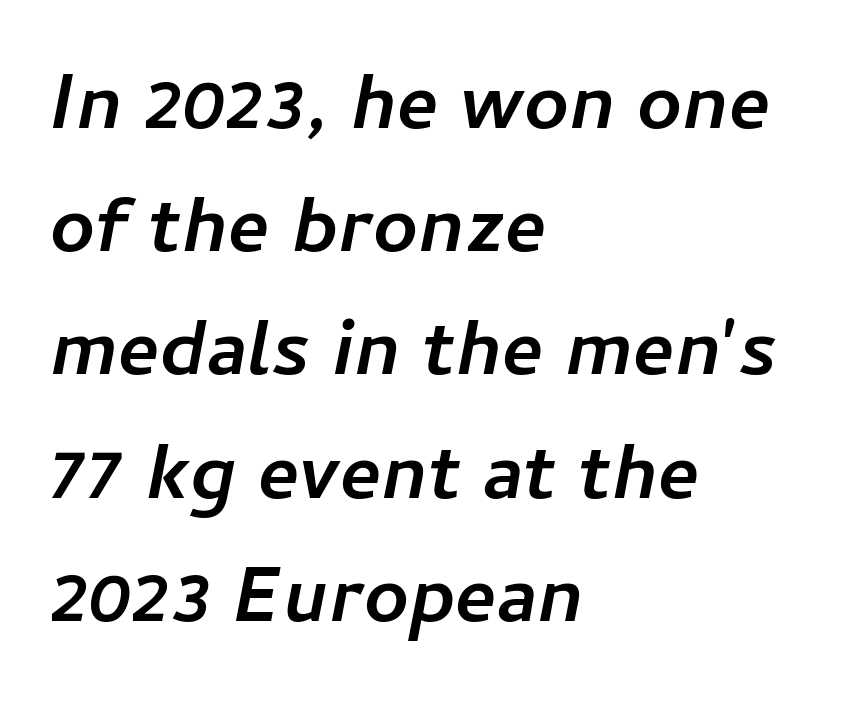
Q: Is the text bold? A: Yes.
Q: Is the text italic (slanted)? A: Yes, it leans right by about 11 degrees.
Q: Is the text underlined? A: No.
Q: How is the paragraph aligned? A: Left-aligned.
Q: Is the spacing between letters normal or unusually wide? A: Normal.
Q: Is the spacing between lines tight, normal or loose? A: Normal.
Q: Width (condensed, normal, or wide)? A: Normal.
Q: Stroke contrast? A: Low.
Q: x-height? A: Medium.
Q: Monospaced? A: No.
